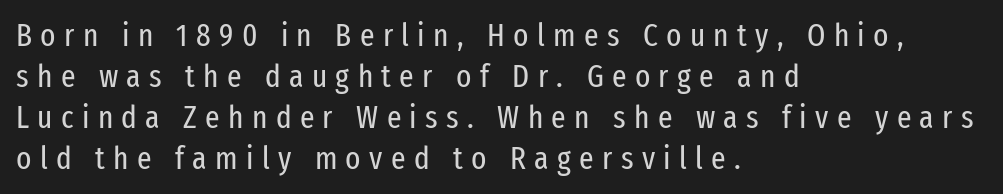
{"serif": "no", "italic": "no", "bold": "no", "weight": "regular", "width": "condensed", "stroke_contrast": "low", "x_height": "medium", "monospaced": "no", "underline": "no", "align": "left", "line_spacing": "normal", "line_spacing_ratio": 1.28, "letter_spacing": "wide", "letter_spacing_em": 0.26, "glyph_px": 32}
